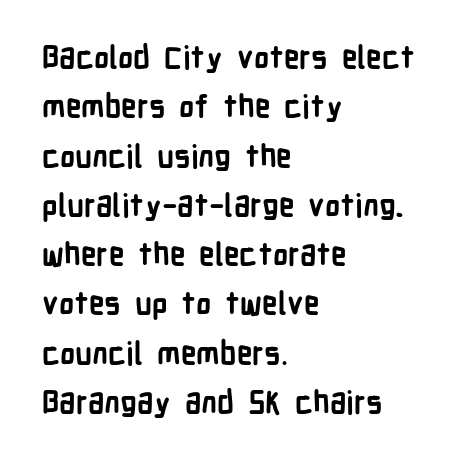
Quick note: underline off. Layout note: lines flush left. The rendering uses natural spacing where letterforms have individual widths. The gaps between neighbouring characters are ordinary and unremarkable. Does the weight exceed regular? Yes, all the way to bold. No italicization has been applied; the sample stays upright.
